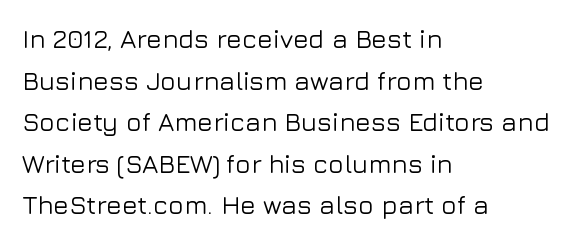
The image shows 26 px text type, upright; set left-aligned, normal line spacing (1.6x), normal letter spacing, not underlined.
